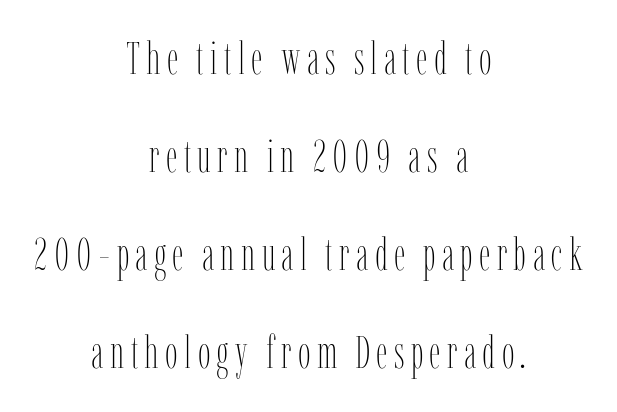
{"italic": "no", "bold": "no", "weight": "thin", "width": "condensed", "stroke_contrast": "low", "x_height": "medium", "monospaced": "no", "underline": "no", "align": "center", "line_spacing": "loose", "line_spacing_ratio": 2.18, "glyph_px": 45}
